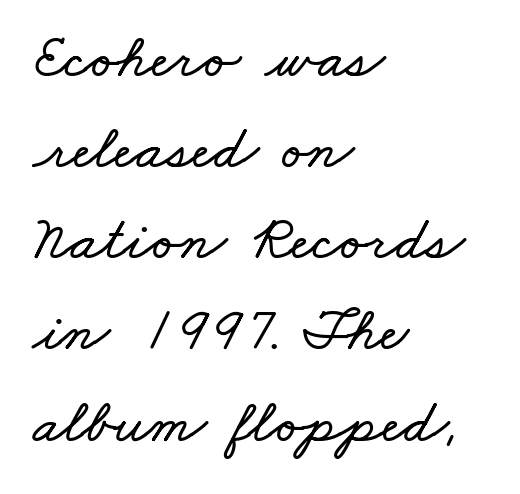
{"width": "wide", "stroke_contrast": "low", "x_height": "small", "monospaced": "no", "underline": "no", "align": "left", "line_spacing": "normal", "line_spacing_ratio": 1.47, "letter_spacing": "normal", "letter_spacing_em": 0.0, "glyph_px": 62}
